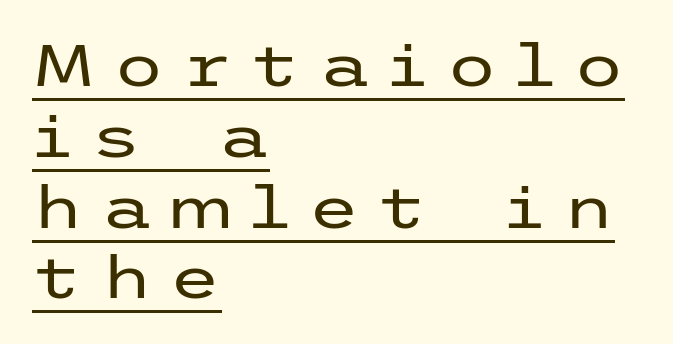
Q: Is the text bold? A: No.
Q: Is the text italic (slanted)? A: No, it is upright.
Q: Is the typeface a serif or a sans-serif typeface? A: Sans-serif.
Q: Is the text underlined? A: Yes.
Q: How is the paragraph aligned? A: Left-aligned.
Q: Is the spacing between letters normal or unusually wide? A: Unusually wide.
Q: Width (condensed, normal, or wide)? A: Wide.
Q: Stroke contrast? A: Low.
Q: x-height? A: Medium.
